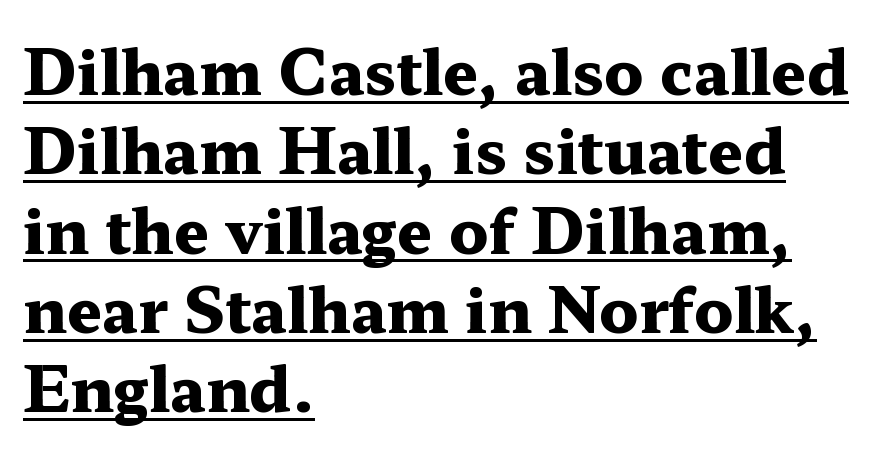
{"serif": "yes", "italic": "no", "bold": "yes", "weight": "heavy", "width": "wide", "stroke_contrast": "medium", "x_height": "medium", "monospaced": "no", "underline": "yes", "align": "left", "line_spacing": "normal", "line_spacing_ratio": 1.28, "letter_spacing": "normal", "letter_spacing_em": 0.0, "glyph_px": 62}
